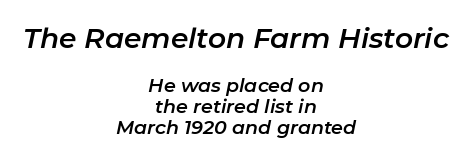
Compared with a flush-left layout, this one balances lines on the center instead. The type is set solid horizontally, with unmodified tracking. The block of text is dense from top to bottom, with scant space between rows. The text carries the slant typical of an italic or oblique font.
